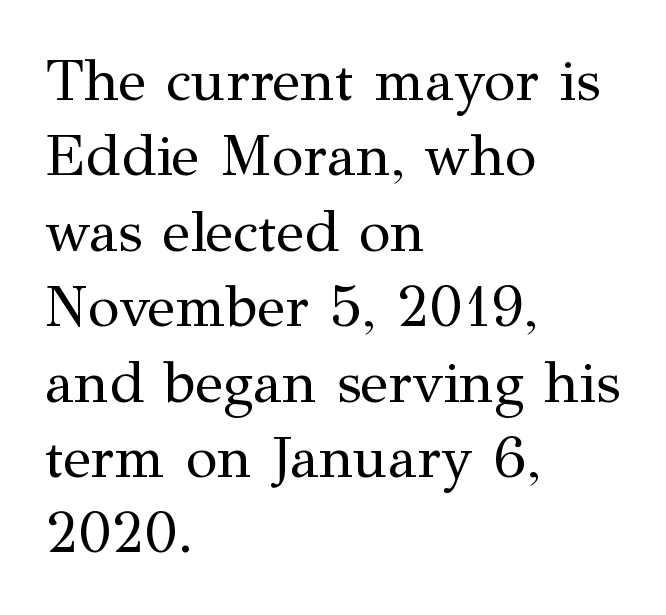
Q: Is the text bold? A: No.
Q: Is the text italic (slanted)? A: No, it is upright.
Q: Is the typeface a serif or a sans-serif typeface? A: Serif.
Q: Is the text underlined? A: No.
Q: How is the paragraph aligned? A: Left-aligned.
Q: Is the spacing between letters normal or unusually wide? A: Normal.
Q: Is the spacing between lines tight, normal or loose? A: Normal.
Q: Width (condensed, normal, or wide)? A: Normal.
Q: Stroke contrast? A: Medium.
Q: x-height? A: Medium.
Q: Monospaced? A: No.
